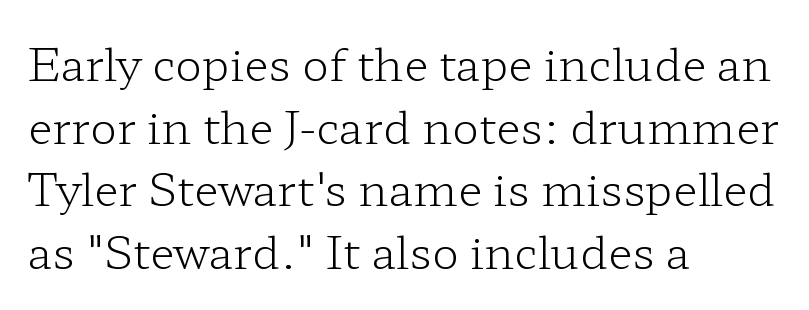
Q: Is the text bold? A: No.
Q: Is the text italic (slanted)? A: No, it is upright.
Q: Is the typeface a serif or a sans-serif typeface? A: Serif.
Q: Is the text underlined? A: No.
Q: How is the paragraph aligned? A: Left-aligned.
Q: Is the spacing between letters normal or unusually wide? A: Normal.
Q: Is the spacing between lines tight, normal or loose? A: Normal.
Q: Width (condensed, normal, or wide)? A: Wide.
Q: Stroke contrast? A: Low.
Q: x-height? A: Medium.
Q: Monospaced? A: No.
